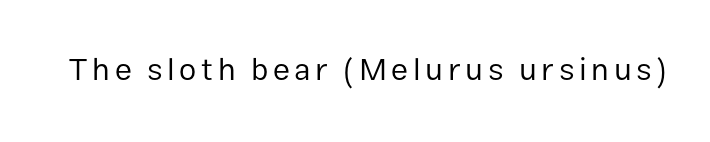
{"serif": "no", "italic": "no", "bold": "no", "weight": "regular", "width": "normal", "stroke_contrast": "low", "x_height": "medium", "monospaced": "no", "underline": "no", "glyph_px": 31}
